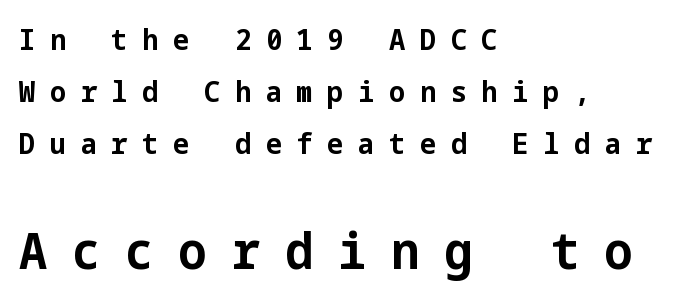
The line texture is sparse and dotted thanks to wide tracking. The letters carry no serifs — their stems end cleanly without finishing strokes. The typography opts for an upright posture over an oblique one. Reading down the block, your eye returns to a fixed left position each line.
